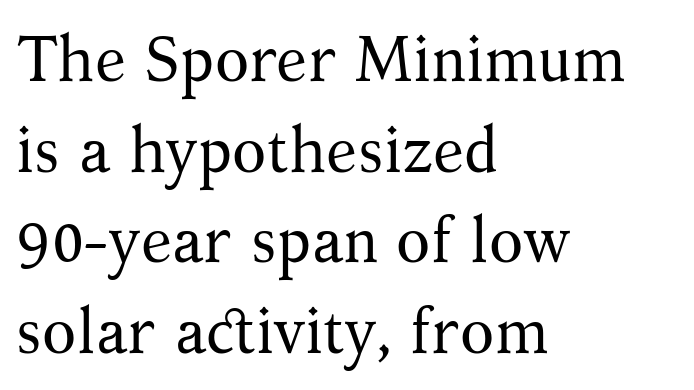
Q: Is the text bold? A: No.
Q: Is the text italic (slanted)? A: No, it is upright.
Q: Is the typeface a serif or a sans-serif typeface? A: Serif.
Q: Is the text underlined? A: No.
Q: How is the paragraph aligned? A: Left-aligned.
Q: Is the spacing between letters normal or unusually wide? A: Normal.
Q: Is the spacing between lines tight, normal or loose? A: Normal.
Q: Width (condensed, normal, or wide)? A: Normal.
Q: Stroke contrast? A: Medium.
Q: x-height? A: Medium.
Q: Monospaced? A: No.
